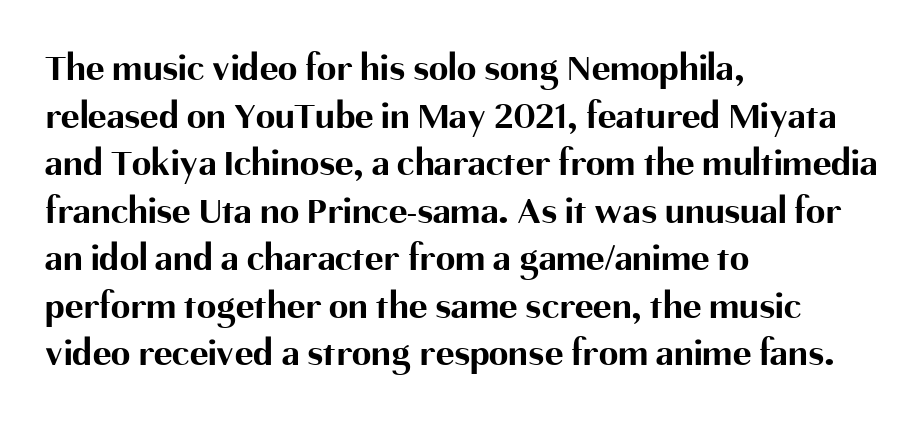
The rendering uses natural spacing where letterforms have individual widths. The font's upright variant was chosen for this text. The glyphs have the mass of a bold cut. Compared with typical body copy, the letter spacing here is the same. Nobody drew a line under any word here.
